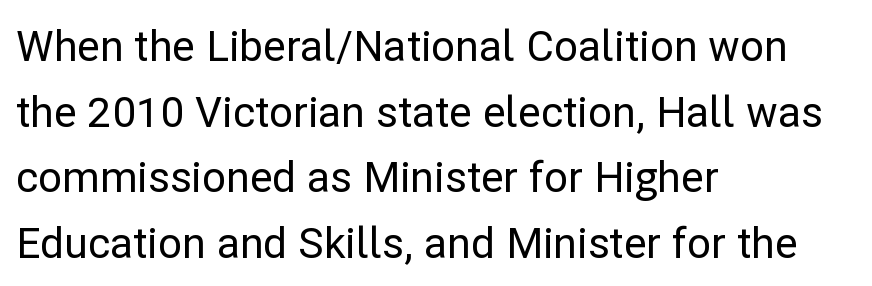
Ascenders rise straight up at ninety degrees. A normal amount of white space separates one row of letters from the next. Alignment: flush left. Examine the stroke ends and you'll find no serifs. Spacing between characters is what you'd get straight out of the box.
